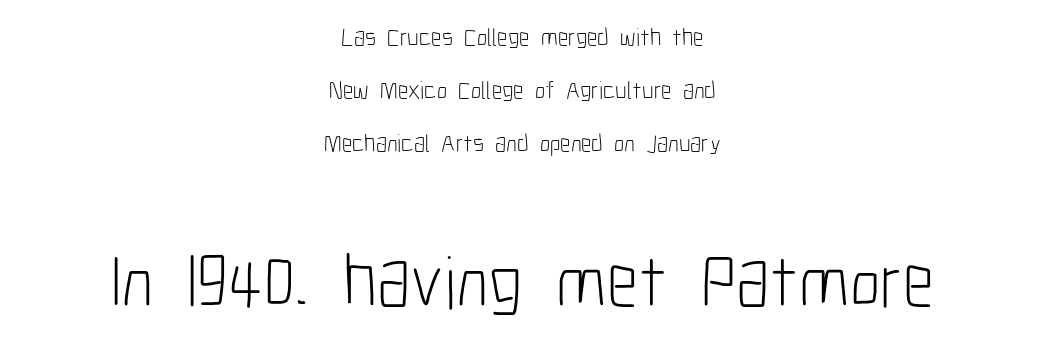
The glyphs are unaccompanied by any horizontal stroke below them. The rendering uses a large line-height, opening up the rows. The strokes are not fattened; the text isn't bold. A typesetter would call this proportional, since set widths differ per character.
